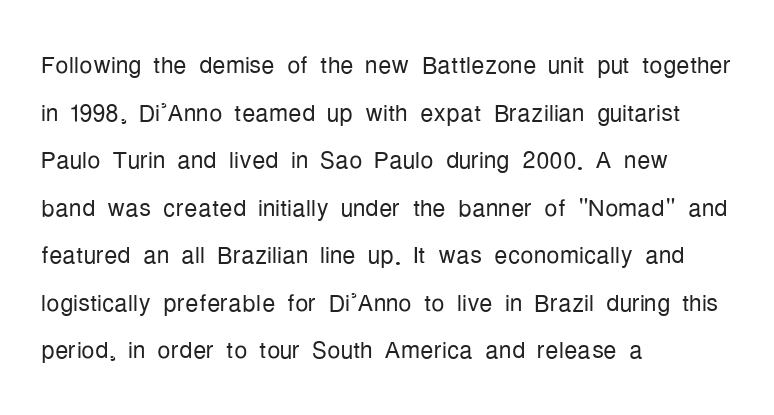
Q: Is the text bold? A: No.
Q: Is the text italic (slanted)? A: No, it is upright.
Q: Is the typeface a serif or a sans-serif typeface? A: Sans-serif.
Q: Is the text underlined? A: No.
Q: How is the paragraph aligned? A: Left-aligned.
Q: Is the spacing between letters normal or unusually wide? A: Normal.
Q: Is the spacing between lines tight, normal or loose? A: Normal.
Q: Width (condensed, normal, or wide)? A: Condensed.
Q: Stroke contrast? A: Low.
Q: x-height? A: Medium.
Q: Monospaced? A: No.
